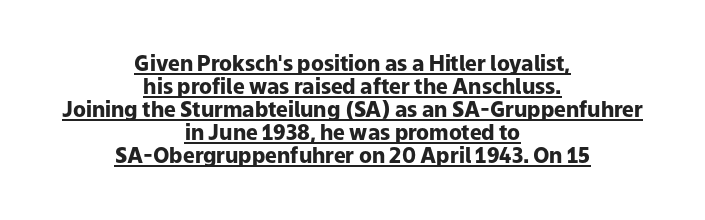
The image shows 21 px bold type, upright; set centered, tight line spacing (1.1x), normal letter spacing, underlined.
